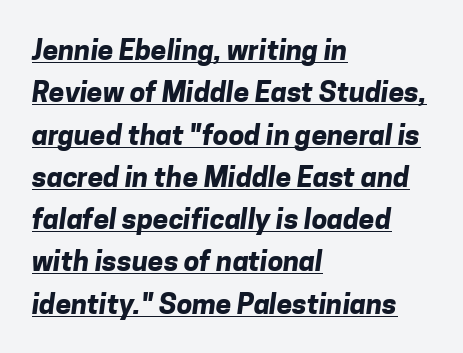
Q: Is the text bold? A: Yes.
Q: Is the typeface a serif or a sans-serif typeface? A: Sans-serif.
Q: Is the text underlined? A: Yes.
Q: How is the paragraph aligned? A: Left-aligned.
Q: Is the spacing between letters normal or unusually wide? A: Normal.
Q: Is the spacing between lines tight, normal or loose? A: Normal.
Q: Width (condensed, normal, or wide)? A: Normal.
Q: Stroke contrast? A: Low.
Q: x-height? A: Medium.
Q: Monospaced? A: No.
